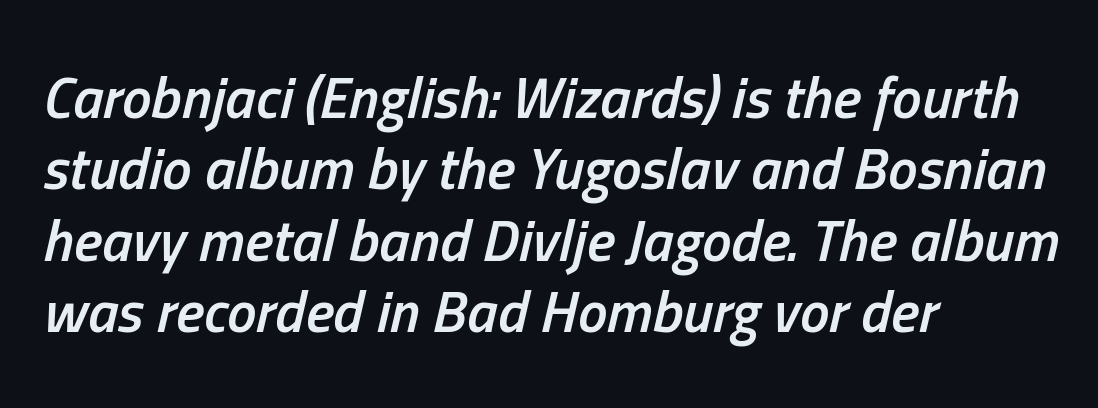
A bare baseline throughout the passage. Caption: standard tracking, unaltered. Visually the block forms a straight wall on the left and a jagged coastline on the right. Here the designer chose a conventional face with non-uniform glyph widths. Style check: oblique.
